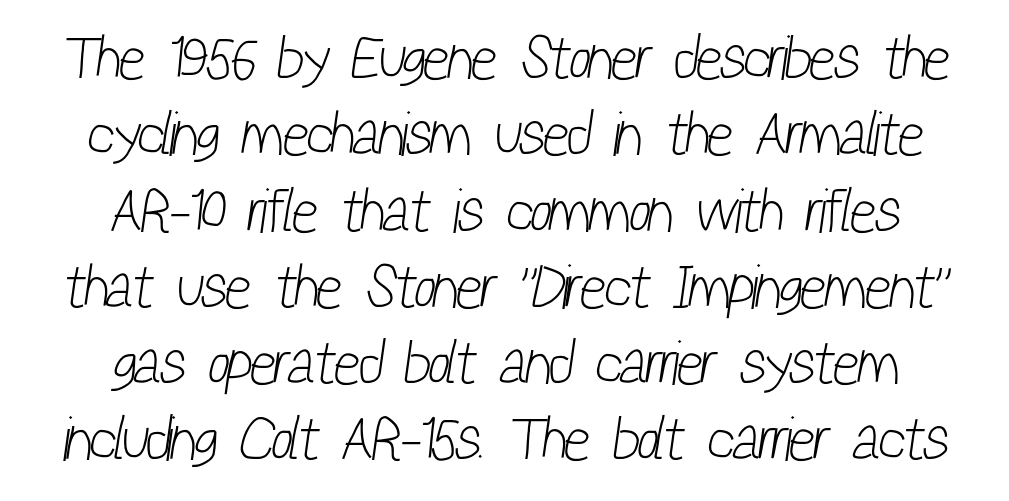
{"serif": "no", "bold": "no", "weight": "light", "width": "condensed", "stroke_contrast": "low", "x_height": "medium", "monospaced": "no", "underline": "no", "align": "center", "line_spacing_ratio": 1.23, "letter_spacing": "normal", "letter_spacing_em": 0.0, "glyph_px": 62}
